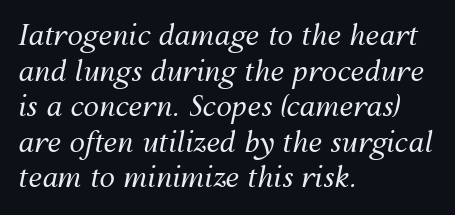
Q: Is the text bold? A: No.
Q: Is the text italic (slanted)? A: Yes, it leans right by about 12 degrees.
Q: Is the text underlined? A: No.
Q: How is the paragraph aligned? A: Left-aligned.
Q: Is the spacing between letters normal or unusually wide? A: Normal.
Q: Is the spacing between lines tight, normal or loose? A: Normal.
Q: Width (condensed, normal, or wide)? A: Normal.
Q: Stroke contrast? A: Medium.
Q: x-height? A: Medium.
Q: Monospaced? A: No.
